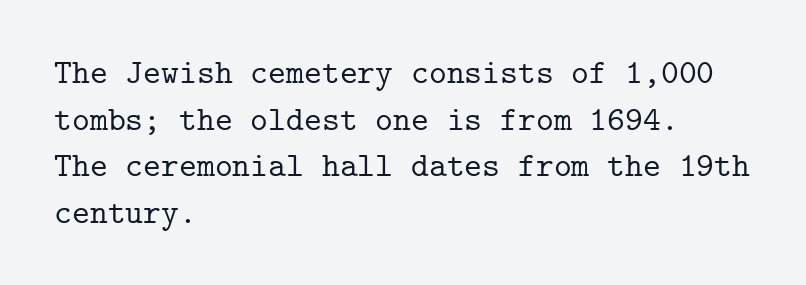
Q: Is the text italic (slanted)? A: No, it is upright.
Q: Is the typeface a serif or a sans-serif typeface? A: Serif.
Q: Is the text underlined? A: No.
Q: How is the paragraph aligned? A: Left-aligned.
Q: Is the spacing between letters normal or unusually wide? A: Normal.
Q: Is the spacing between lines tight, normal or loose? A: Normal.
Q: Width (condensed, normal, or wide)? A: Normal.
Q: Stroke contrast? A: Low.
Q: x-height? A: Medium.
Q: Monospaced? A: Yes.
